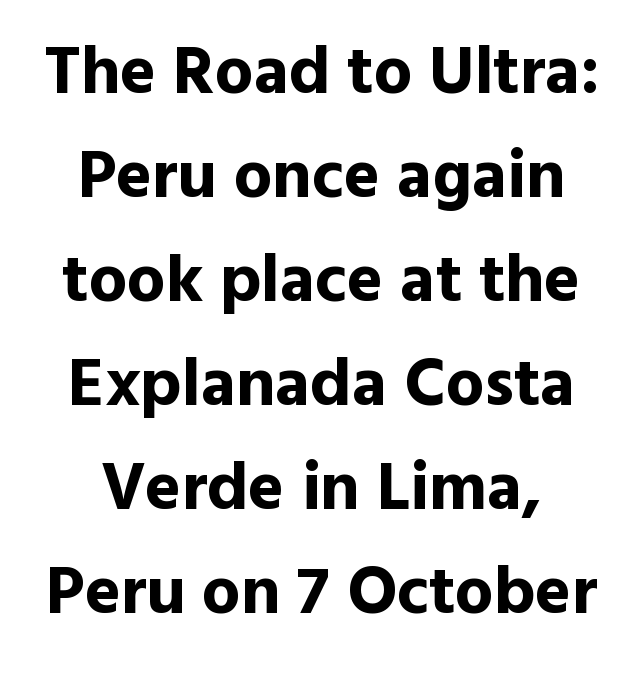
Q: Is the text bold? A: Yes.
Q: Is the text italic (slanted)? A: No, it is upright.
Q: Is the typeface a serif or a sans-serif typeface? A: Sans-serif.
Q: Is the text underlined? A: No.
Q: How is the paragraph aligned? A: Centered.
Q: Is the spacing between letters normal or unusually wide? A: Normal.
Q: Is the spacing between lines tight, normal or loose? A: Normal.
Q: Width (condensed, normal, or wide)? A: Normal.
Q: x-height? A: Medium.
Q: Monospaced? A: No.
